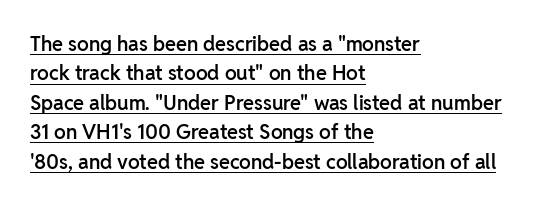
The image shows 20 px text type, upright; set left-aligned, normal line spacing (1.47x), normal letter spacing, underlined.
